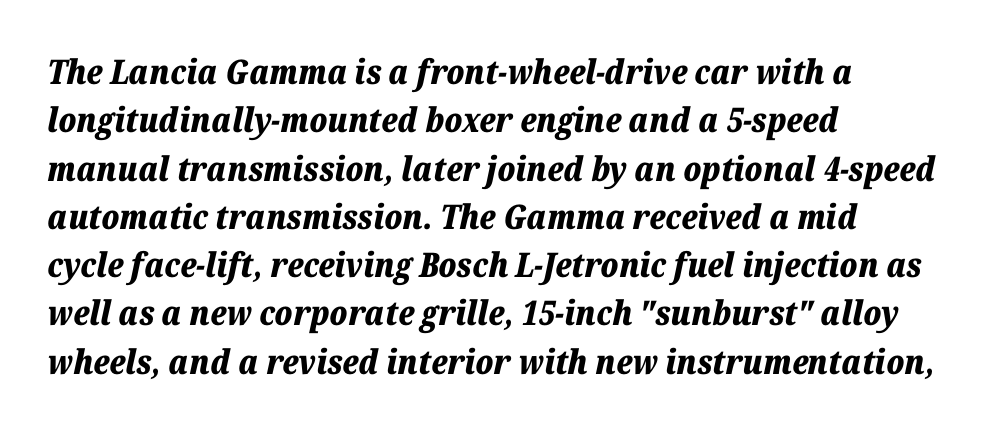
{"italic": "yes", "lean": "right", "slant_degrees": 12, "bold": "yes", "weight": "bold", "width": "normal", "stroke_contrast": "low", "x_height": "medium", "monospaced": "no", "underline": "no", "align": "left", "line_spacing": "normal", "line_spacing_ratio": 1.42, "letter_spacing": "normal", "letter_spacing_em": 0.0, "glyph_px": 34}
